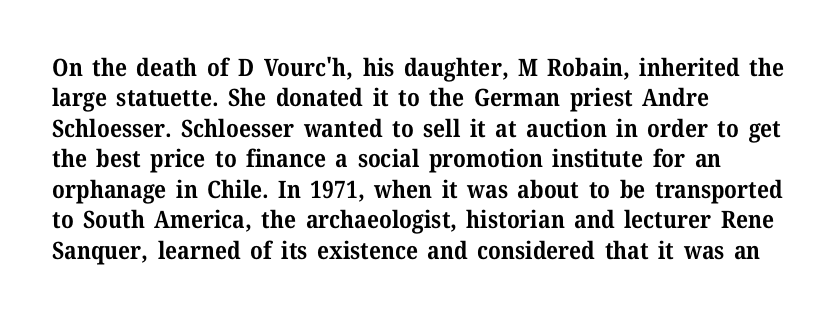
Q: Is the text bold? A: Yes.
Q: Is the text italic (slanted)? A: No, it is upright.
Q: Is the text underlined? A: No.
Q: How is the paragraph aligned? A: Left-aligned.
Q: Is the spacing between letters normal or unusually wide? A: Normal.
Q: Is the spacing between lines tight, normal or loose? A: Normal.
